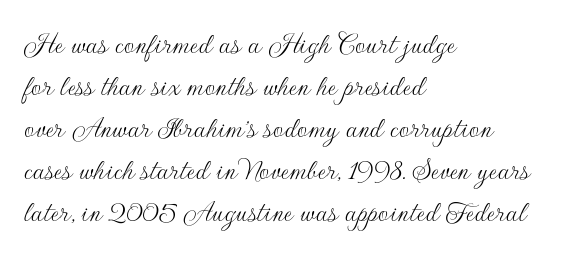
Line beginnings align vertically; line endings do not. Standard letterfit; no display-style spreading of the glyphs. This rendering employs a face without finishing strokes, i.e., a sans-serif. Ink coverage per letter is moderate at most.
